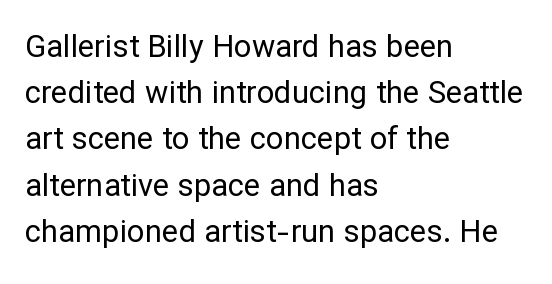
If you drew a line through each stem, it would be perfectly vertical. Check under the words: just untouched page. You could not count columns in this text — the font is proportionally spaced. Baseline-to-baseline distance is the conventional proportion of letter height. The line texture is even and compact thanks to regular tracking.
